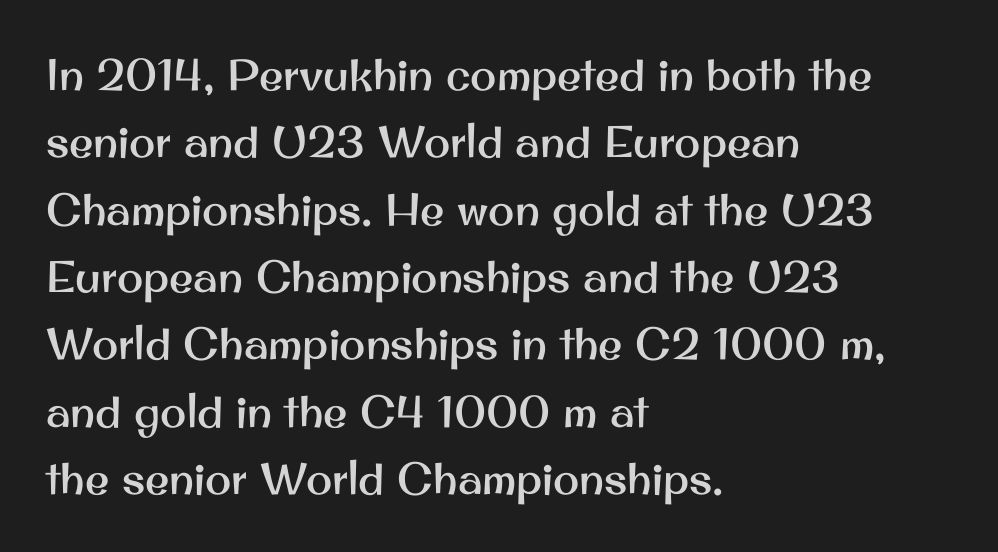
Q: Is the text italic (slanted)? A: No, it is upright.
Q: Is the typeface a serif or a sans-serif typeface? A: Sans-serif.
Q: Is the text underlined? A: No.
Q: How is the paragraph aligned? A: Left-aligned.
Q: Is the spacing between letters normal or unusually wide? A: Normal.
Q: Is the spacing between lines tight, normal or loose? A: Normal.
Q: Width (condensed, normal, or wide)? A: Normal.
Q: Stroke contrast? A: Medium.
Q: x-height? A: Small.
Q: Monospaced? A: No.
